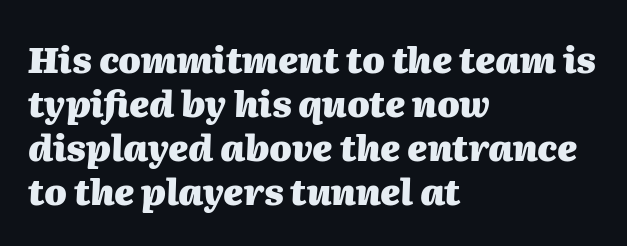
{"italic": "yes", "lean": "right", "slant_degrees": 2, "bold": "yes", "weight": "heavy", "width": "normal", "stroke_contrast": "medium", "x_height": "medium", "monospaced": "no", "underline": "no", "align": "left", "line_spacing_ratio": 1.22, "letter_spacing": "normal", "letter_spacing_em": 0.0, "glyph_px": 36}
